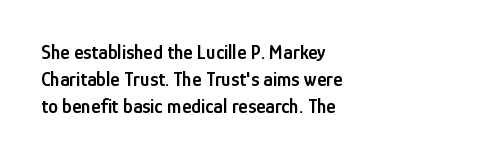
Normally led — the rows are evenly, conventionally spaced. The baseline area is clear. The passage shown is semibold, sitting just below true bold. Style check: upright.
